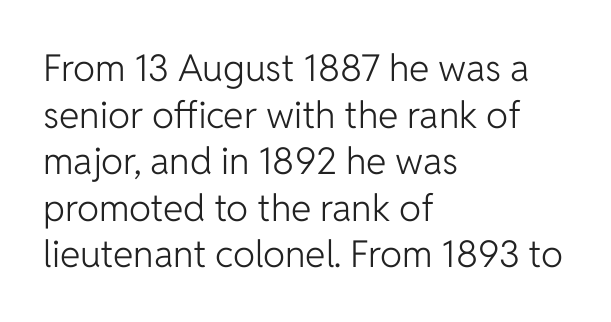
A typesetter would label this face a sans. Here the designer chose a conventional face with non-uniform glyph widths. Summary of vertical rhythm: regular, with standard interline spacing. Stems here are at most as thick as an everyday book face. Posture: straight, roman, zero tilt.
